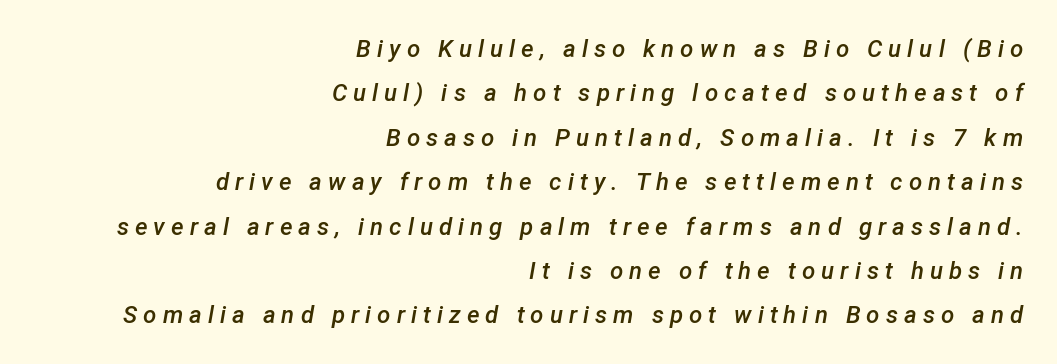
An italicized treatment has been applied to the whole sample. These lines have a slow, spaced-out rhythm from letter to letter. As a designer I'd log this as weight 600, semibold. Honestly, there is no underline to notice here at all. This rendering uses right alignment, leaving the left contour irregular.
